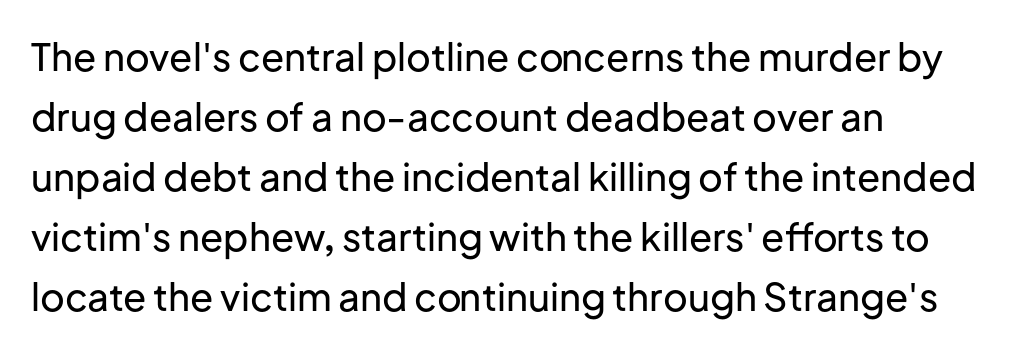
Q: Is the text italic (slanted)? A: No, it is upright.
Q: Is the typeface a serif or a sans-serif typeface? A: Sans-serif.
Q: Is the text underlined? A: No.
Q: How is the paragraph aligned? A: Left-aligned.
Q: Is the spacing between letters normal or unusually wide? A: Normal.
Q: Is the spacing between lines tight, normal or loose? A: Normal.
Q: Width (condensed, normal, or wide)? A: Normal.
Q: Stroke contrast? A: Low.
Q: x-height? A: Medium.
Q: Monospaced? A: No.
